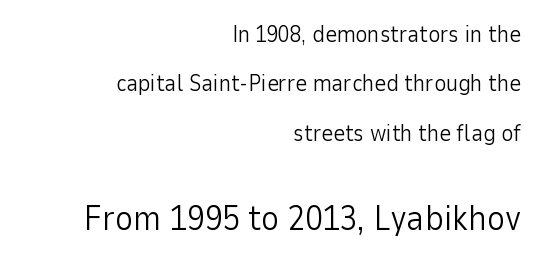
{"serif": "no", "italic": "no", "bold": "no", "weight": "light", "width": "normal", "stroke_contrast": "low", "x_height": "medium", "monospaced": "no", "underline": "no", "align": "right", "line_spacing": "loose", "line_spacing_ratio": 2.15, "letter_spacing": "normal", "letter_spacing_em": 0.0, "larger_block": "second", "size_ratio": 1.52, "glyph_px": 35}
